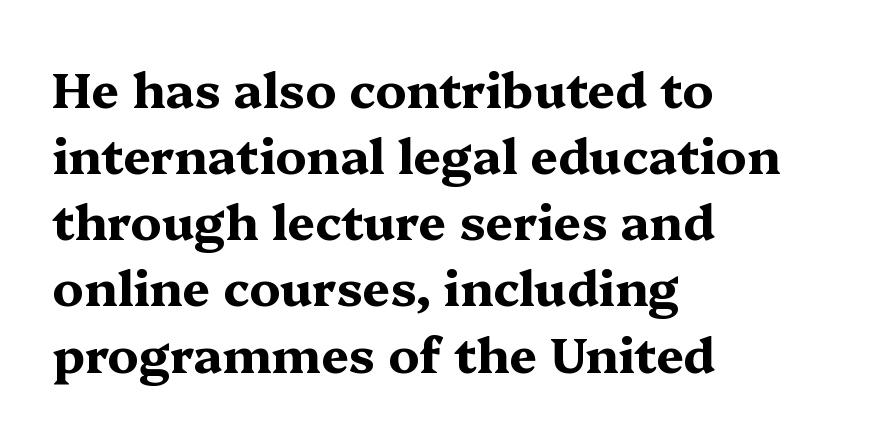
Q: Is the text bold? A: Yes.
Q: Is the text italic (slanted)? A: No, it is upright.
Q: Is the typeface a serif or a sans-serif typeface? A: Serif.
Q: Is the text underlined? A: No.
Q: How is the paragraph aligned? A: Left-aligned.
Q: Is the spacing between letters normal or unusually wide? A: Normal.
Q: Is the spacing between lines tight, normal or loose? A: Normal.
Q: Width (condensed, normal, or wide)? A: Wide.
Q: Stroke contrast? A: Medium.
Q: x-height? A: Medium.
Q: Monospaced? A: No.
